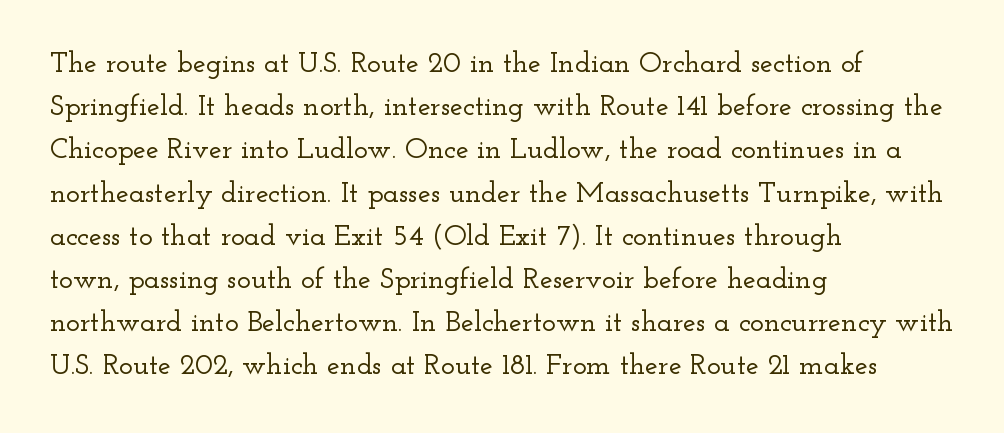
The image shows 29 px wide serif type, upright; set left-aligned, normal line spacing (1.49x), normal letter spacing, not underlined; low stroke contrast and a small x-height.
